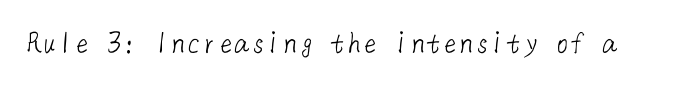
Q: Is the text bold? A: No.
Q: Is the typeface a serif or a sans-serif typeface? A: Sans-serif.
Q: Is the text underlined? A: No.
Q: Is the spacing between letters normal or unusually wide? A: Normal.
Q: Width (condensed, normal, or wide)? A: Normal.
Q: Stroke contrast? A: Low.
Q: x-height? A: Medium.
